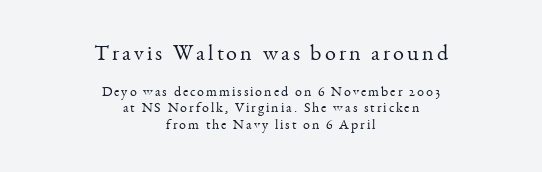
Q: Is the text bold? A: No.
Q: Is the text italic (slanted)? A: No, it is upright.
Q: Is the text underlined? A: No.
Q: How is the paragraph aligned? A: Centered.
Q: Which block of text is set in a larger size, the first (top) or the second (bottom)? A: The first (top) one.
